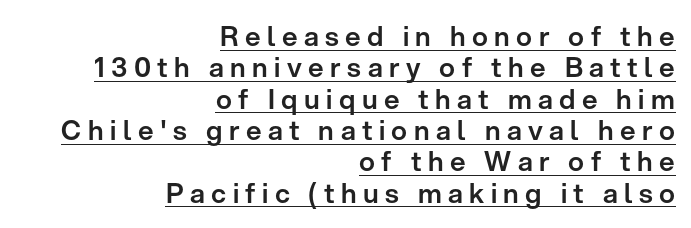
Q: Is the text italic (slanted)? A: No, it is upright.
Q: Is the text underlined? A: Yes.
Q: How is the paragraph aligned? A: Right-aligned.
Q: Is the spacing between letters normal or unusually wide? A: Unusually wide.
